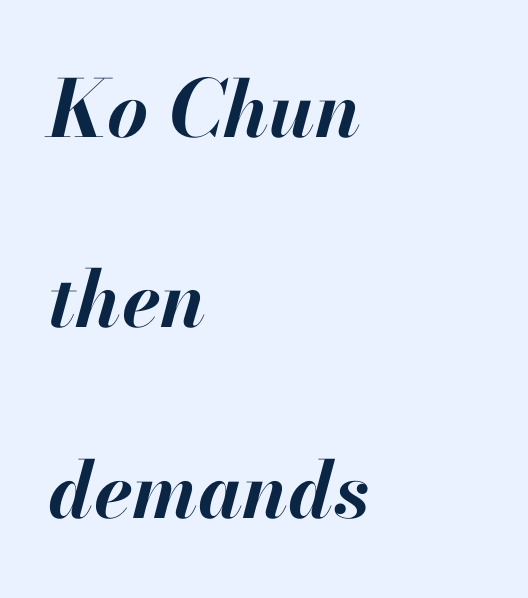
Compared with typical body copy, the letter spacing here is the same. Looking at the ascenders, they clearly lean. The glyphs are unaccompanied by any horizontal stroke below them. Teacher's note: observe the even left margin — that is flush-left alignment. This is heavy type, rendered in bold. Students, observe: this is what heavily led, spacious text looks like.
